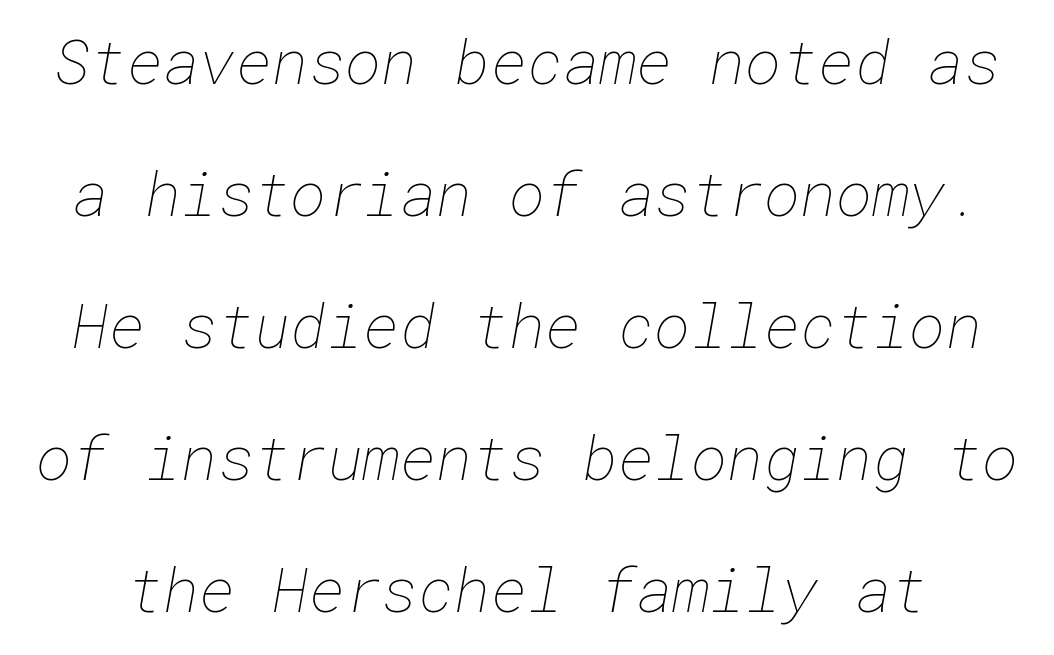
{"bold": "no", "weight": "thin", "width": "normal", "stroke_contrast": "low", "x_height": "medium", "underline": "no", "line_spacing": "loose", "line_spacing_ratio": 2.13, "letter_spacing": "normal", "letter_spacing_em": 0.0, "glyph_px": 62}
